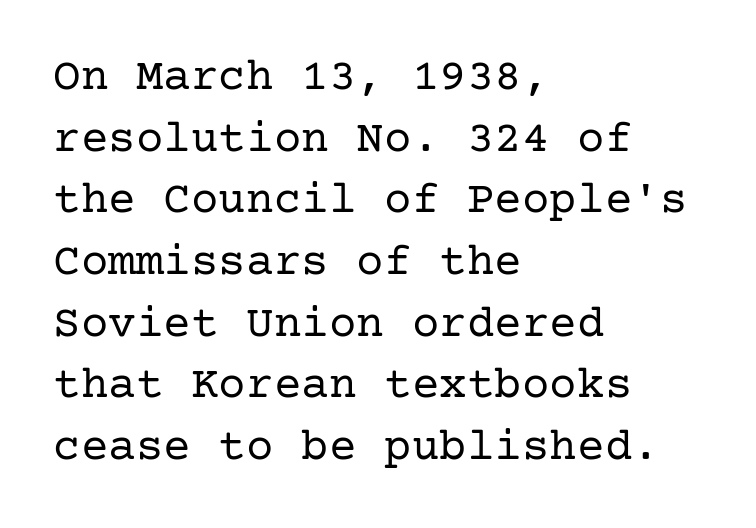
{"serif": "yes", "italic": "no", "bold": "no", "weight": "regular", "width": "normal", "stroke_contrast": "low", "x_height": "medium", "underline": "no", "align": "left", "line_spacing": "normal", "line_spacing_ratio": 1.34, "letter_spacing": "normal", "letter_spacing_em": 0.0, "glyph_px": 46}
